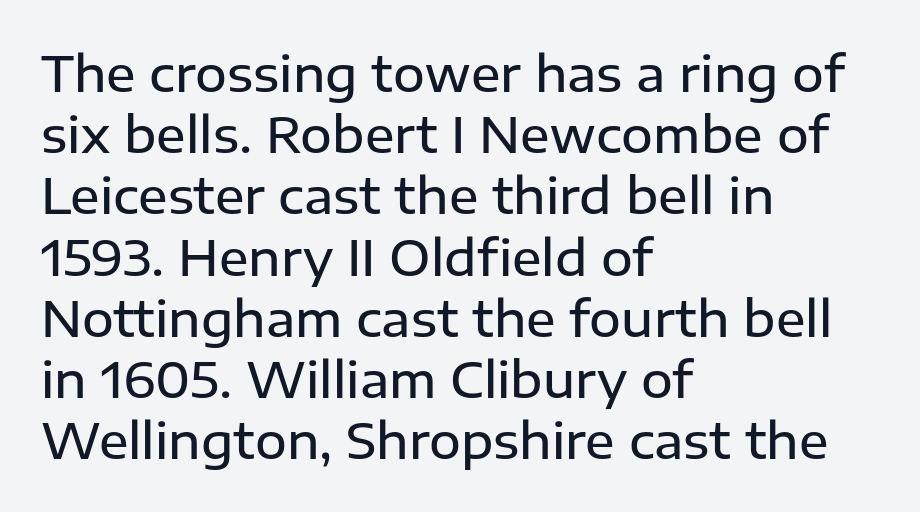
{"serif": "no", "italic": "no", "bold": "semi", "weight": "semibold", "width": "normal", "stroke_contrast": "low", "x_height": "medium", "monospaced": "no", "underline": "no", "align": "left", "line_spacing": "normal", "line_spacing_ratio": 1.25, "letter_spacing": "normal", "letter_spacing_em": 0.0, "glyph_px": 49}
